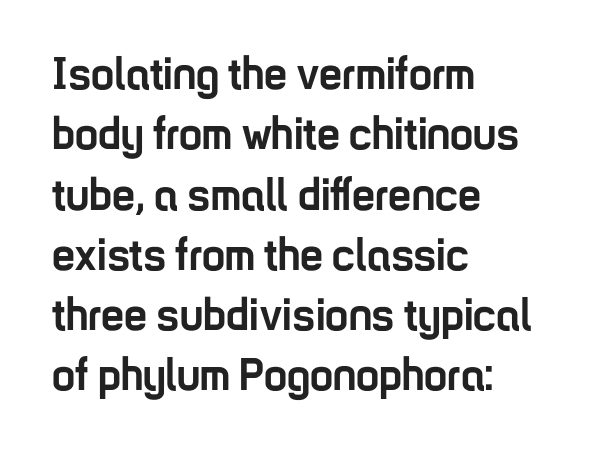
Q: Is the text bold? A: Yes.
Q: Is the text italic (slanted)? A: No, it is upright.
Q: Is the typeface a serif or a sans-serif typeface? A: Sans-serif.
Q: Is the text underlined? A: No.
Q: How is the paragraph aligned? A: Left-aligned.
Q: Is the spacing between letters normal or unusually wide? A: Normal.
Q: Is the spacing between lines tight, normal or loose? A: Normal.
Q: Width (condensed, normal, or wide)? A: Condensed.
Q: Stroke contrast? A: Low.
Q: x-height? A: Medium.
Q: Monospaced? A: No.
